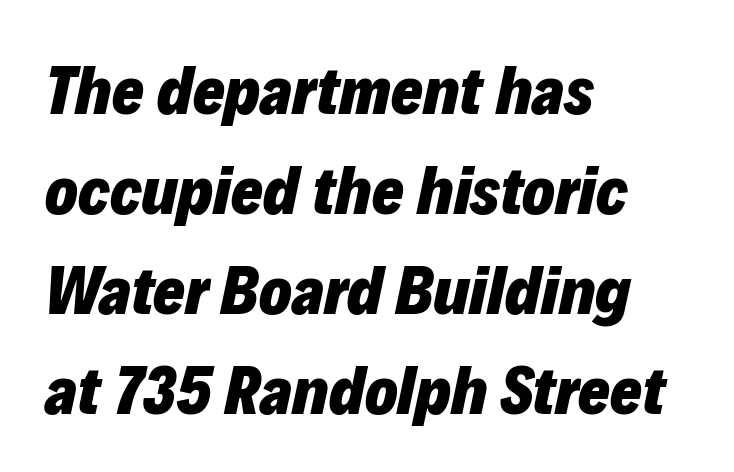
The image shows 68 px heavy type, italic (leaning right); set left-aligned, normal line spacing (1.47x), normal letter spacing, not underlined; low stroke contrast and a medium x-height.
